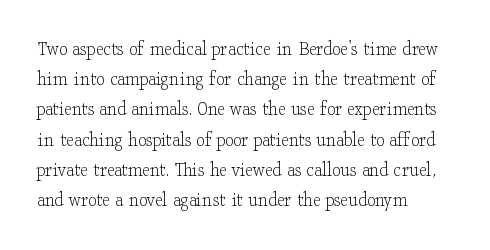
{"italic": "no", "bold": "no", "underline": "no", "align": "left", "line_spacing": "normal", "line_spacing_ratio": 1.44, "letter_spacing": "normal", "letter_spacing_em": 0.0, "glyph_px": 21}
